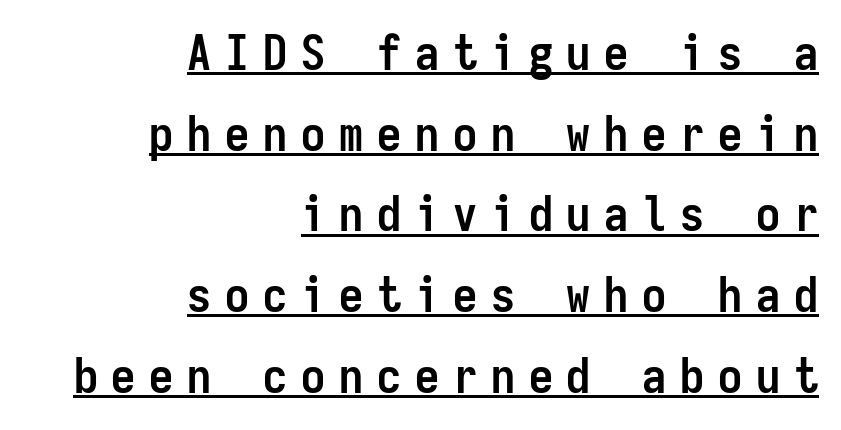
The image shows 48 px semibold, condensed sans-serif type, upright, monospaced; set right-aligned, normal line spacing (1.68x), unusually wide letter spacing (+0.29 em), underlined; low stroke contrast and a medium x-height.
